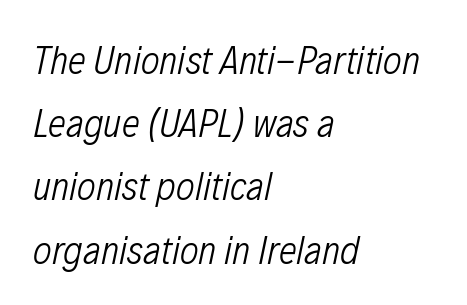
Q: Is the text bold? A: No.
Q: Is the text italic (slanted)? A: Yes, it leans right by about 12 degrees.
Q: Is the text underlined? A: No.
Q: How is the paragraph aligned? A: Left-aligned.
Q: Is the spacing between letters normal or unusually wide? A: Normal.
Q: Is the spacing between lines tight, normal or loose? A: Normal.
Q: Width (condensed, normal, or wide)? A: Condensed.
Q: Stroke contrast? A: Low.
Q: x-height? A: Medium.
Q: Monospaced? A: No.
